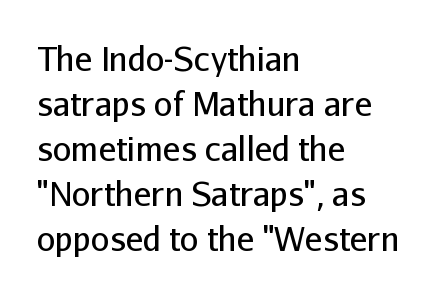
Default kerning and tracking; the words read as compact shapes. Each letter's strokes conclude bluntly, with no projecting serifs. The face used here is proportionally spaced, like ordinary book or web type. If you drew a ruler down the left edge, every line would touch it.
